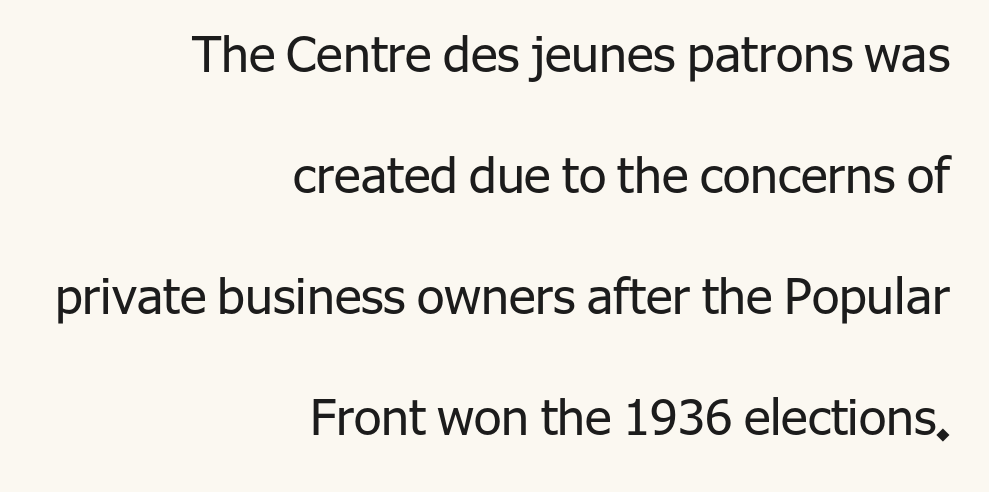
{"serif": "no", "italic": "no", "bold": "no", "weight": "regular", "width": "normal", "stroke_contrast": "low", "x_height": "medium", "monospaced": "no", "underline": "no", "align": "right", "line_spacing": "loose", "line_spacing_ratio": 2.42, "letter_spacing": "normal", "letter_spacing_em": 0.0, "glyph_px": 50}
